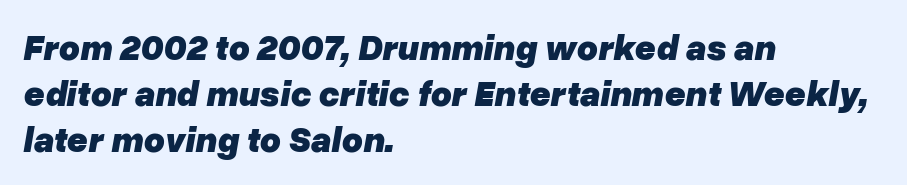
{"italic": "yes", "lean": "right", "slant_degrees": 10, "bold": "yes", "weight": "heavy", "width": "normal", "stroke_contrast": "low", "x_height": "medium", "monospaced": "no", "underline": "no", "align": "left", "line_spacing": "normal", "line_spacing_ratio": 1.28, "letter_spacing": "normal", "letter_spacing_em": 0.0, "glyph_px": 36}
